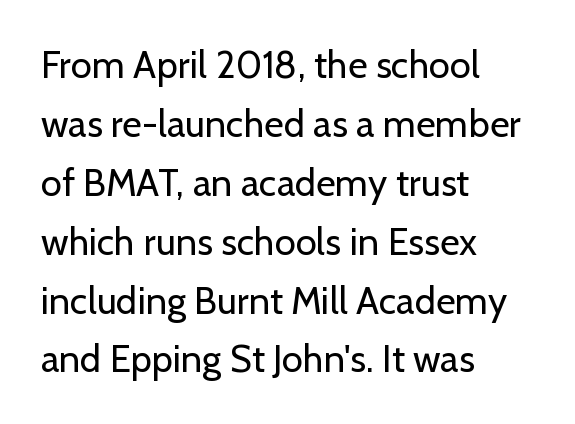
The image shows 38 px regular-weight sans-serif type, upright; set left-aligned, normal line spacing (1.55x), normal letter spacing, not underlined; low stroke contrast and a medium x-height.
